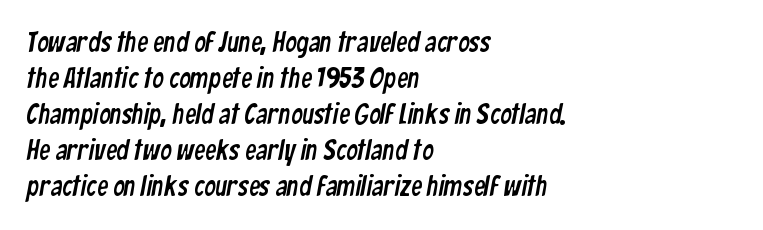
Default kerning and tracking; the words read as compact shapes. The designer left line spacing at the default. The area under the type is left untouched. Spacing verdict: proportional, widths tailored to each character. The designer went with a sans here, leaving each stem footless. This sample is left-justified, so line endings fall wherever the words run out.
